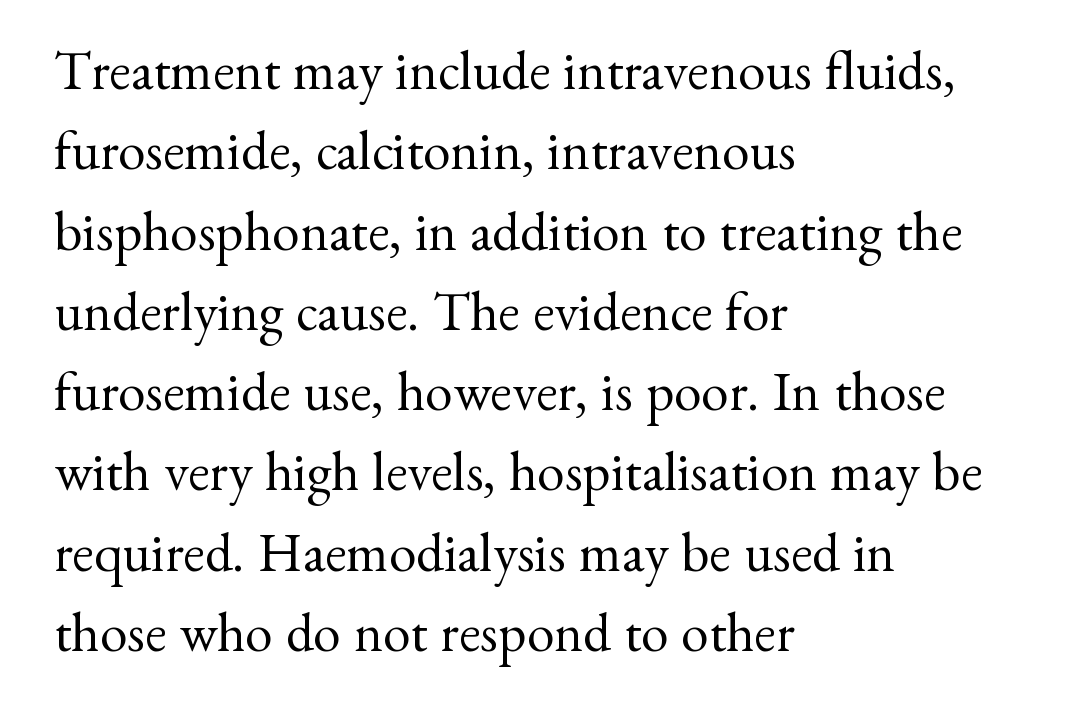
The letters sit at their default tracking, neither squeezed nor spread. This sample uses a serif face. Summary of weight: not heavy and not bold. The baseline area is clear.
